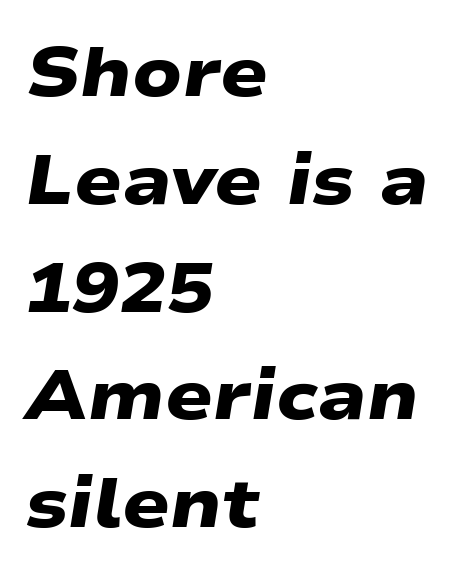
Line beginnings align vertically; line endings do not. The line-height multiplier appears to be the usual default. Varying glyph widths throughout — classic text-font behaviour. The line texture is even and compact thanks to regular tracking.
